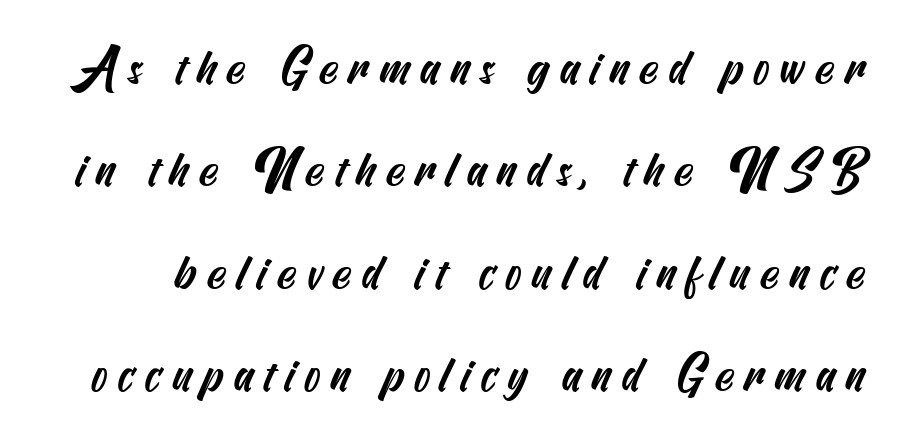
Leading is clearly above the norm, producing a sparse column. The zone under the glyphs is completely vacant. The line texture is sparse and dotted thanks to wide tracking. This is sans-serif lettering, the kind often seen on screens and signage.
